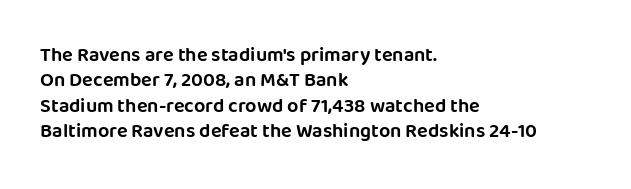
{"italic": "no", "underline": "no", "align": "left", "line_spacing": "normal", "line_spacing_ratio": 1.27, "letter_spacing": "normal", "letter_spacing_em": 0.0, "glyph_px": 20}
